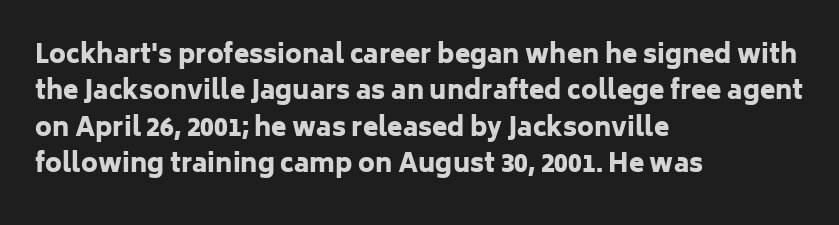
The letters are bold, with thick, heavy strokes. If you measured baseline to baseline, you'd find a middling distance. Posture: straight, roman, zero tilt. No word sits above an underline.
